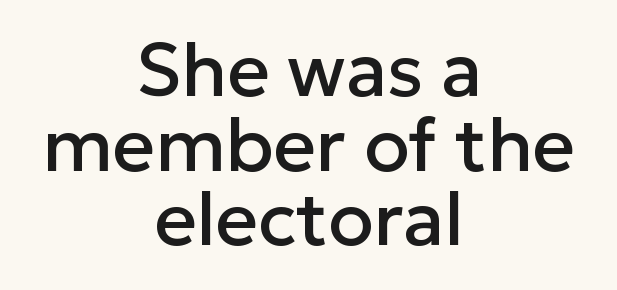
{"serif": "no", "italic": "no", "width": "normal", "stroke_contrast": "low", "x_height": "medium", "monospaced": "no", "underline": "no", "align": "center", "line_spacing": "tight", "line_spacing_ratio": 1.01, "letter_spacing": "normal", "letter_spacing_em": 0.0, "glyph_px": 74}
